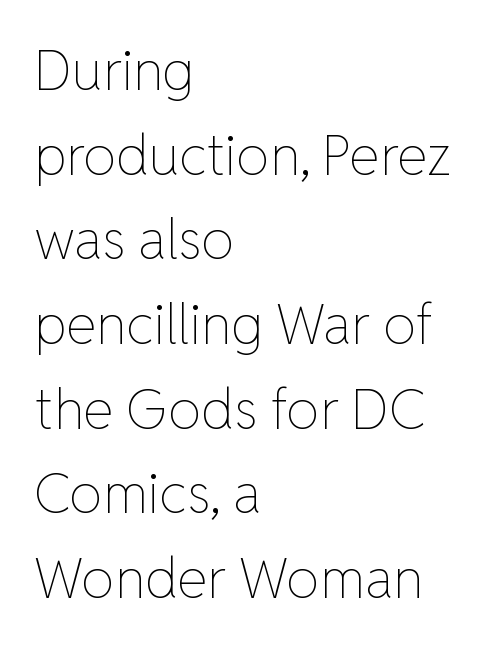
The image shows 55 px thin type, upright; set left-aligned, normal line spacing (1.54x), normal letter spacing, not underlined; low stroke contrast and a medium x-height.
